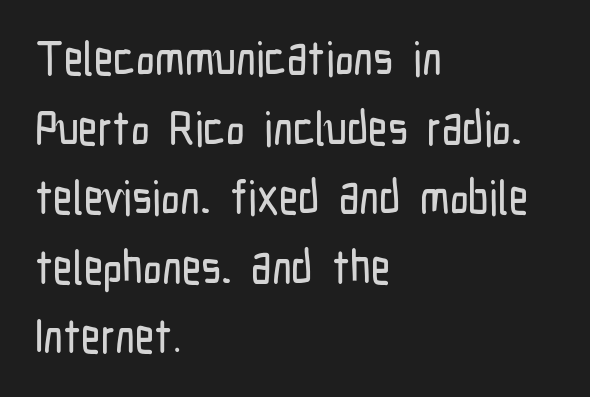
Classification — sans serif. Casual observation: everything's shoved over to the left. The lettering stays uniformly vertical, giving the passage a roman look. Vertical spacing — default. In terms of letterspacing, this is plain default setting. Here the designer chose a conventional face with non-uniform glyph widths.
